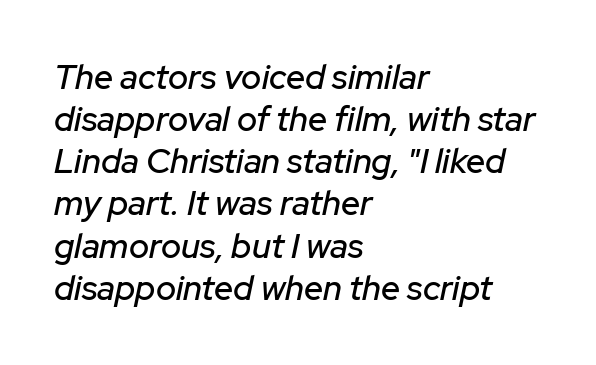
{"italic": "yes", "lean": "right", "slant_degrees": 12, "width": "normal", "stroke_contrast": "low", "x_height": "medium", "monospaced": "no", "underline": "no", "align": "left", "line_spacing_ratio": 1.24, "letter_spacing": "normal", "letter_spacing_em": 0.0, "glyph_px": 34}
